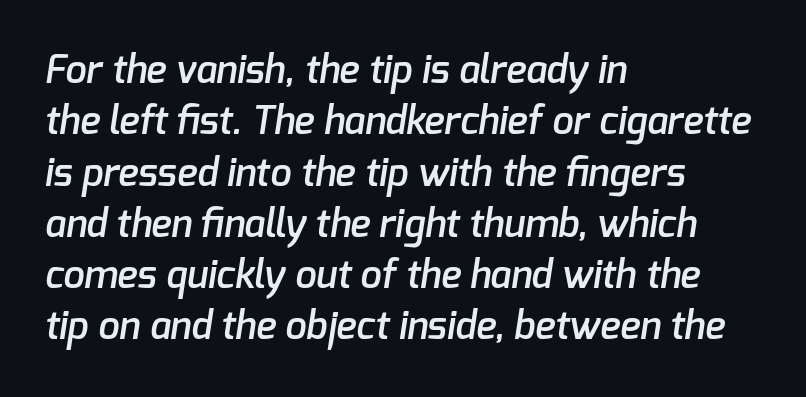
The image shows 38 px semibold sans-serif type; set left-aligned, normal line spacing (1.35x), normal letter spacing, not underlined; low stroke contrast and a medium x-height.
